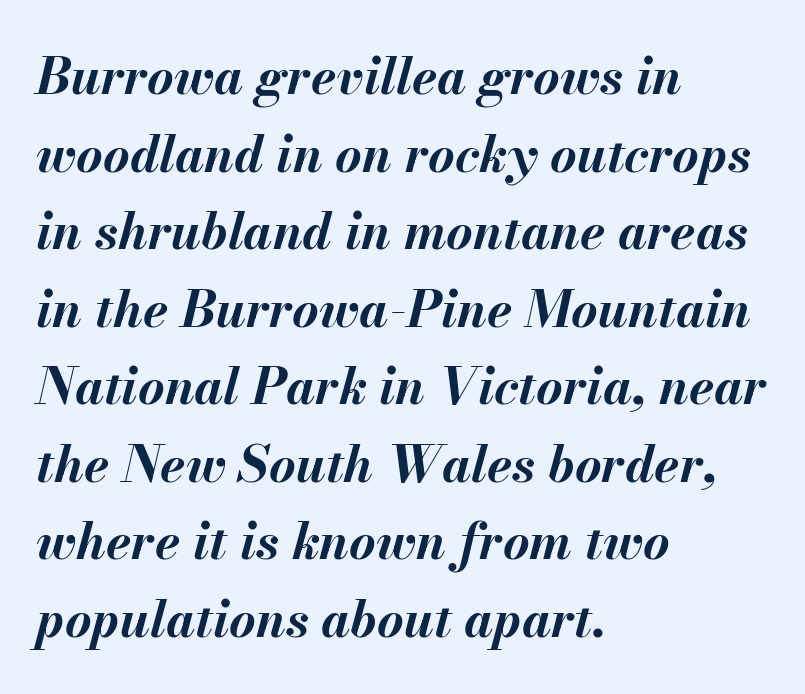
The image shows 51 px bold type, italic (leaning right); set left-aligned, normal line spacing (1.52x), normal letter spacing, not underlined; medium stroke contrast and a small x-height.
